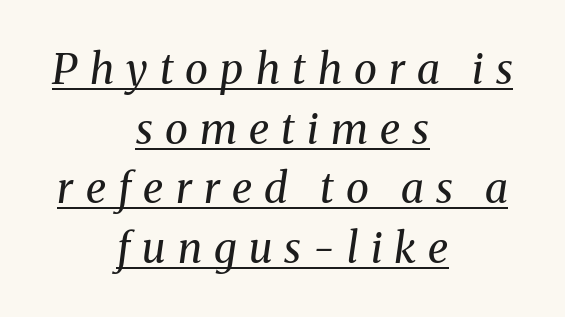
Q: Is the text bold? A: No.
Q: Is the text italic (slanted)? A: Yes, it leans right by about 8 degrees.
Q: Is the typeface a serif or a sans-serif typeface? A: Serif.
Q: Is the text underlined? A: Yes.
Q: How is the paragraph aligned? A: Centered.
Q: Is the spacing between letters normal or unusually wide? A: Unusually wide.
Q: Is the spacing between lines tight, normal or loose? A: Normal.
Q: Width (condensed, normal, or wide)? A: Normal.
Q: Stroke contrast? A: Medium.
Q: x-height? A: Medium.
Q: Monospaced? A: No.
